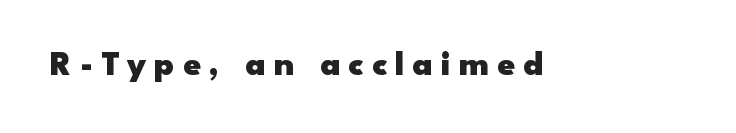
The image shows 35 px heavy, wide sans-serif type, upright; set unusually wide letter spacing (+0.23 em), not underlined; low stroke contrast and a small x-height.
